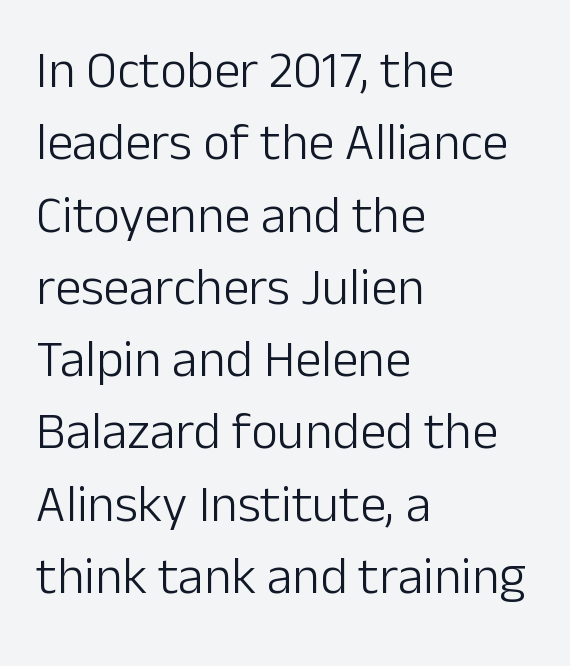
The image shows 52 px light sans-serif type, upright; set left-aligned, normal line spacing (1.39x), normal letter spacing, not underlined; low stroke contrast and a medium x-height.
